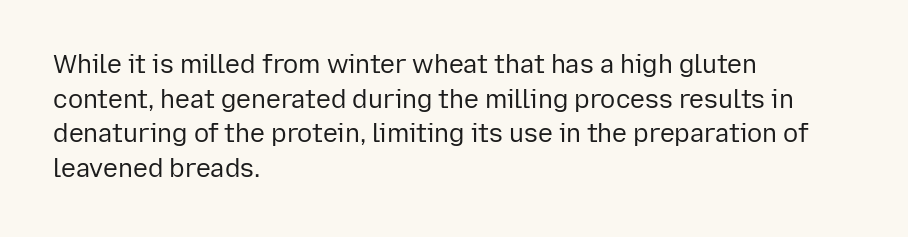
The image shows 25 px text type, upright; set left-aligned, normal line spacing (1.39x), normal letter spacing, not underlined.
